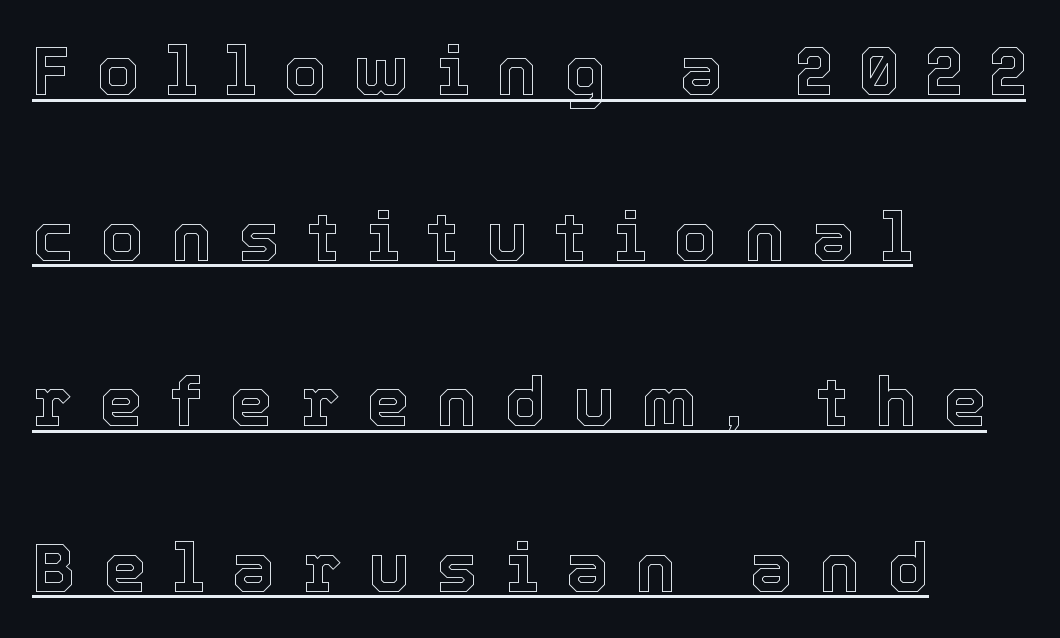
The image shows 69 px text type, upright; set left-aligned, loose line spacing (2.4x), unusually wide letter spacing (+0.39 em), underlined; a medium x-height.
